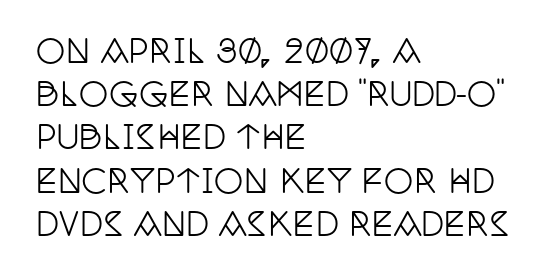
The image shows 33 px condensed serif type, upright; set left-aligned, normal line spacing (1.31x), normal letter spacing, not underlined; low stroke contrast and a large x-height.
